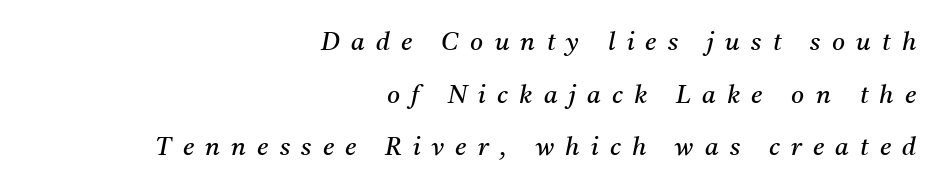
{"italic": "yes", "lean": "right", "slant_degrees": 11, "bold": "no", "underline": "no", "align": "right", "line_spacing": "loose", "line_spacing_ratio": 2.11, "letter_spacing": "wide", "letter_spacing_em": 0.45, "glyph_px": 25}
